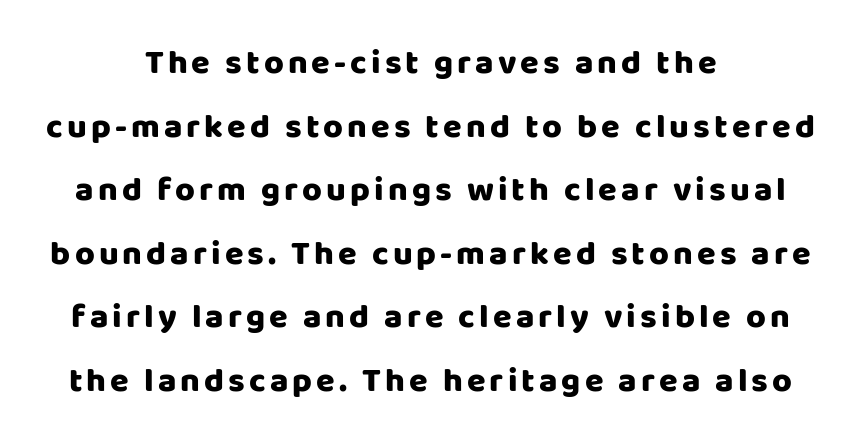
Q: Is the text bold? A: Yes.
Q: Is the text italic (slanted)? A: No, it is upright.
Q: Is the typeface a serif or a sans-serif typeface? A: Sans-serif.
Q: Is the text underlined? A: No.
Q: How is the paragraph aligned? A: Centered.
Q: Width (condensed, normal, or wide)? A: Normal.
Q: Stroke contrast? A: Low.
Q: x-height? A: Large.
Q: Monospaced? A: No.
